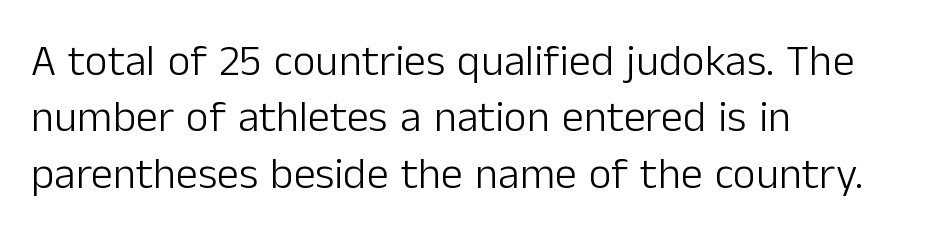
This block has exactly the height ordinary leading produces. The font is comparable to plain body text, perhaps lighter. Quick note: not italic, upright. What stands out about the letter spacing? Nothing — it is the standard amount.
